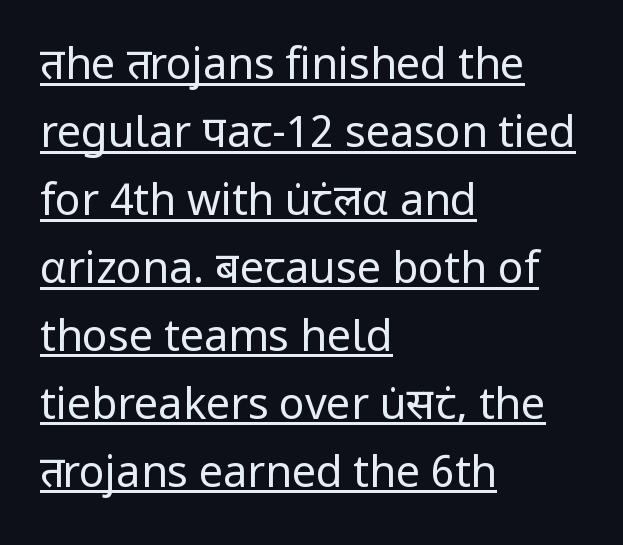
The image shows 43 px regular-weight sans-serif type, upright; set left-aligned, normal line spacing (1.58x), normal letter spacing, underlined; low stroke contrast and a medium x-height.
